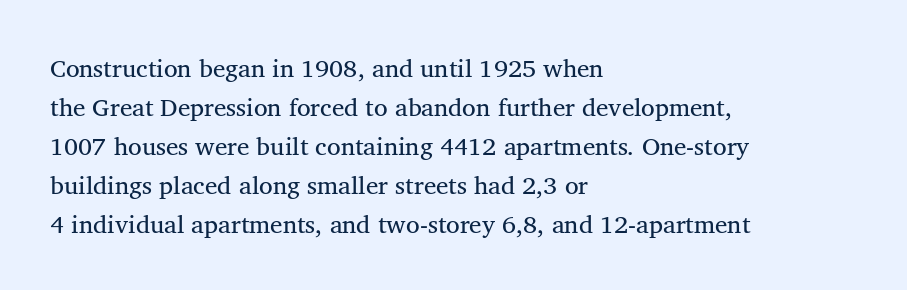
Q: Is the text bold? A: No.
Q: Is the text italic (slanted)? A: No, it is upright.
Q: Is the text underlined? A: No.
Q: How is the paragraph aligned? A: Left-aligned.
Q: Is the spacing between letters normal or unusually wide? A: Normal.
Q: Is the spacing between lines tight, normal or loose? A: Normal.
